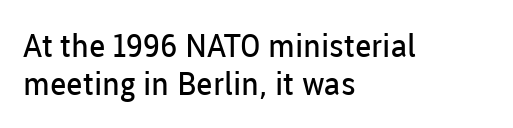
Typeset ragged right — the left edge is the straight one. Spacing verdict: proportional, widths tailored to each character. Bare-footed words on every line. Characters remain perfectly vertical along every line. Stroke mass is kept to a normal reading level or below.
